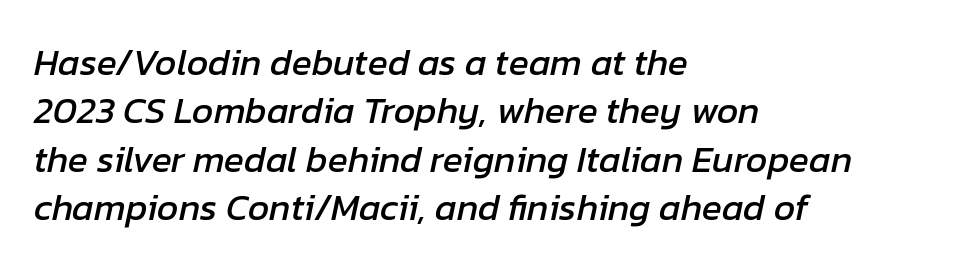
Q: Is the text italic (slanted)? A: Yes, it leans right by about 12 degrees.
Q: Is the text underlined? A: No.
Q: How is the paragraph aligned? A: Left-aligned.
Q: Is the spacing between letters normal or unusually wide? A: Normal.
Q: Is the spacing between lines tight, normal or loose? A: Normal.
Q: Width (condensed, normal, or wide)? A: Normal.
Q: Stroke contrast? A: Low.
Q: x-height? A: Medium.
Q: Monospaced? A: No.
